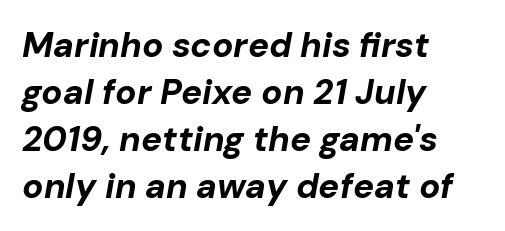
The image shows 35 px bold type, italic (leaning right); set left-aligned, normal line spacing (1.34x), normal letter spacing, not underlined; low stroke contrast and a medium x-height.
